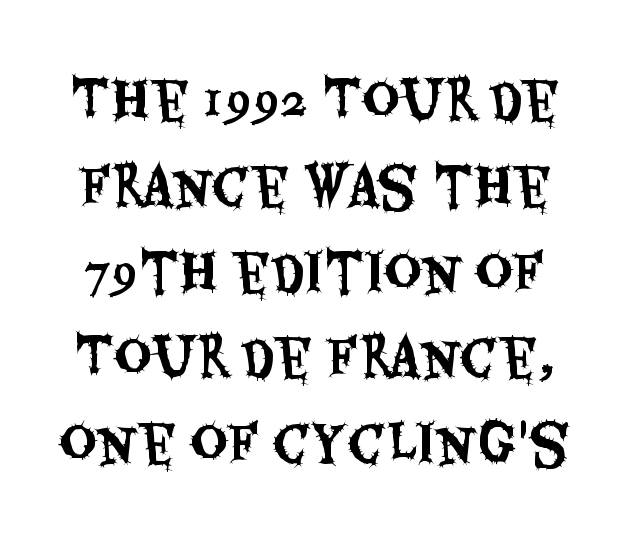
Q: Is the text italic (slanted)? A: No, it is upright.
Q: Is the typeface a serif or a sans-serif typeface? A: Sans-serif.
Q: Is the text underlined? A: No.
Q: Is the spacing between letters normal or unusually wide? A: Normal.
Q: Is the spacing between lines tight, normal or loose? A: Normal.
Q: Width (condensed, normal, or wide)? A: Condensed.
Q: Stroke contrast? A: Medium.
Q: x-height? A: Large.
Q: Monospaced? A: No.
